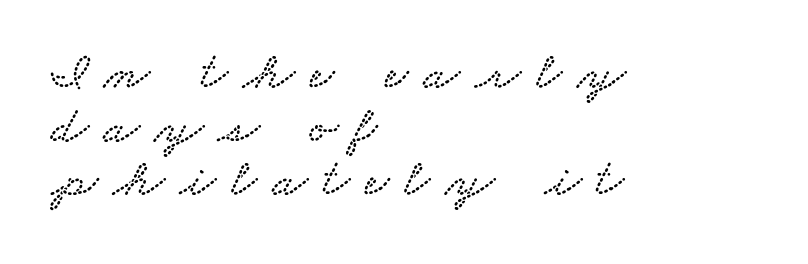
The image shows 53 px wide serif type; set left-aligned, tight line spacing (1.01x), unusually wide letter spacing (+0.28 em), not underlined; low stroke contrast and a small x-height.
